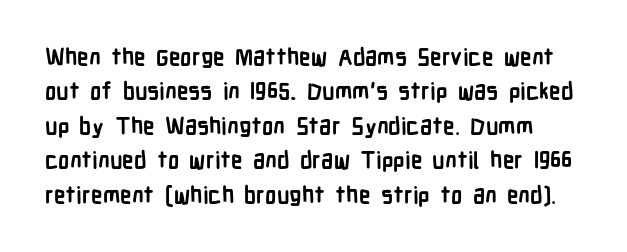
The image shows 23 px bold type, upright; set normal line spacing (1.5x), normal letter spacing, not underlined.
